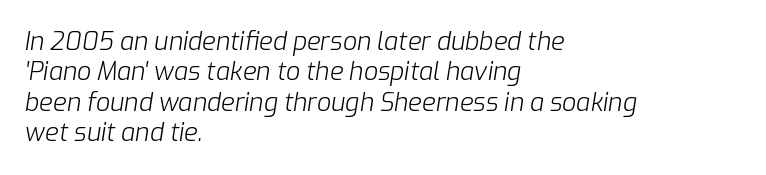
{"italic": "yes", "lean": "right", "slant_degrees": 9, "bold": "no", "underline": "no", "align": "left", "line_spacing_ratio": 1.22, "letter_spacing": "normal", "letter_spacing_em": 0.0, "glyph_px": 25}
